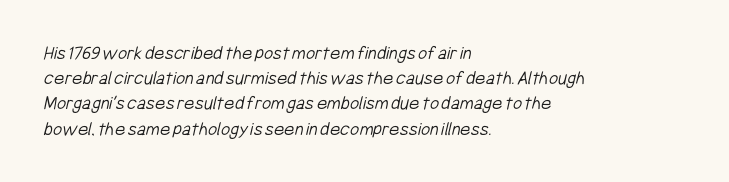
The tracking reads as untouched default to a designer's eye. The ragged edge is on the right, which tells us the setting is flush left. Think standard paragraph weight, or any step lighter than that. The rendering uses a moderate line-height, typical for paragraphs.
